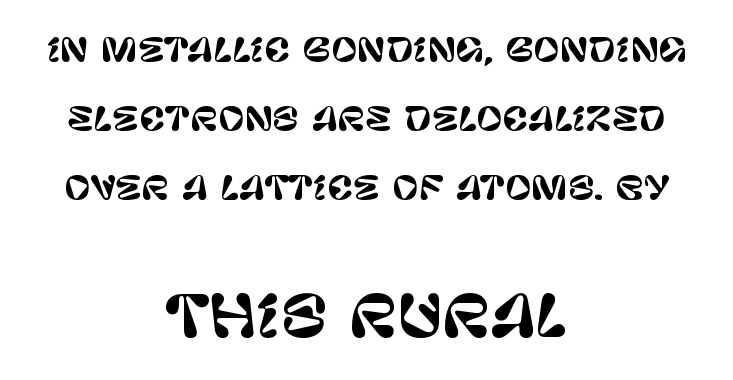
The image shows 56 px sans-serif type; set centered, loose line spacing (2.15x), normal letter spacing, not underlined; the second (bottom) block is 1.75x larger; low stroke contrast and a large x-height.
